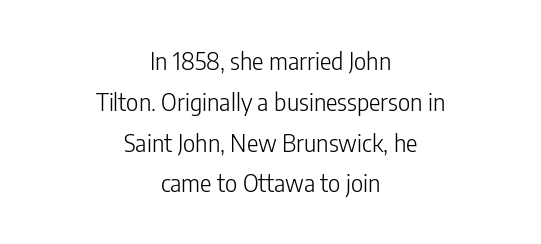
{"italic": "no", "bold": "no", "underline": "no", "align": "center", "line_spacing": "normal", "line_spacing_ratio": 1.7, "letter_spacing": "normal", "letter_spacing_em": 0.0, "glyph_px": 24}
